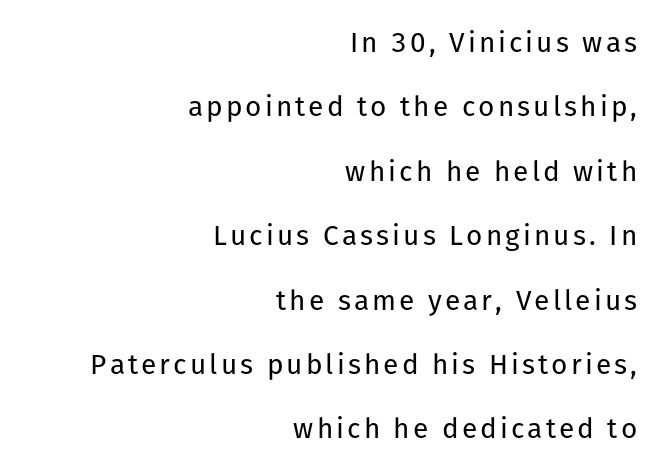
Q: Is the text bold? A: No.
Q: Is the text italic (slanted)? A: No, it is upright.
Q: Is the typeface a serif or a sans-serif typeface? A: Sans-serif.
Q: Is the text underlined? A: No.
Q: How is the paragraph aligned? A: Right-aligned.
Q: Is the spacing between lines tight, normal or loose? A: Loose.
Q: Width (condensed, normal, or wide)? A: Normal.
Q: Stroke contrast? A: Low.
Q: x-height? A: Medium.
Q: Monospaced? A: No.
